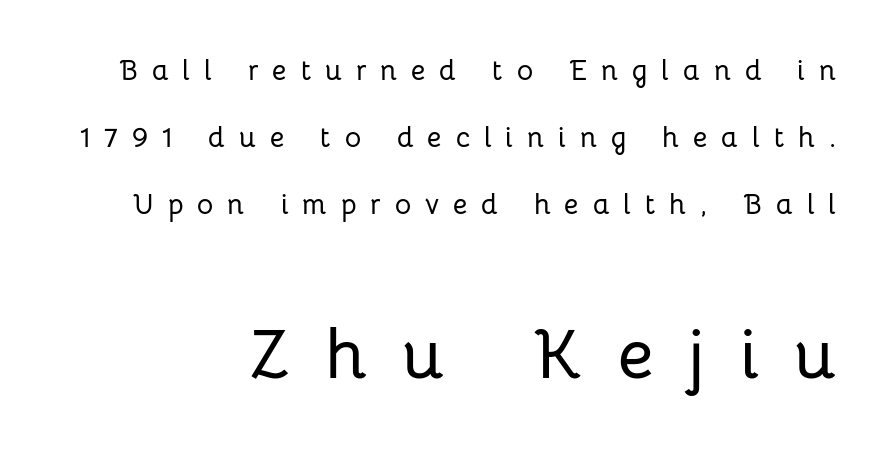
Q: Is the text italic (slanted)? A: No, it is upright.
Q: Is the typeface a serif or a sans-serif typeface? A: Sans-serif.
Q: Is the text underlined? A: No.
Q: How is the paragraph aligned? A: Right-aligned.
Q: Is the spacing between letters normal or unusually wide? A: Unusually wide.
Q: Is the spacing between lines tight, normal or loose? A: Loose.
Q: Which block of text is set in a larger size, the first (top) or the second (bottom)? A: The second (bottom) one.
Q: Width (condensed, normal, or wide)? A: Normal.
Q: Stroke contrast? A: Low.
Q: x-height? A: Medium.
Q: Monospaced? A: No.
